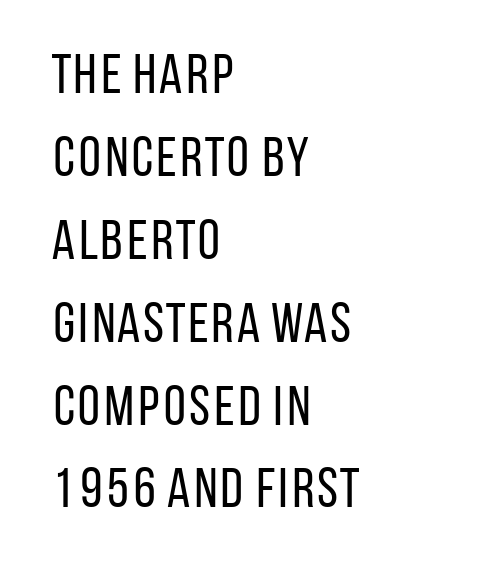
Q: Is the text bold? A: No.
Q: Is the text italic (slanted)? A: No, it is upright.
Q: Is the typeface a serif or a sans-serif typeface? A: Sans-serif.
Q: Is the text underlined? A: No.
Q: How is the paragraph aligned? A: Left-aligned.
Q: Is the spacing between letters normal or unusually wide? A: Normal.
Q: Is the spacing between lines tight, normal or loose? A: Normal.
Q: Width (condensed, normal, or wide)? A: Condensed.
Q: Stroke contrast? A: Low.
Q: x-height? A: Large.
Q: Monospaced? A: No.
